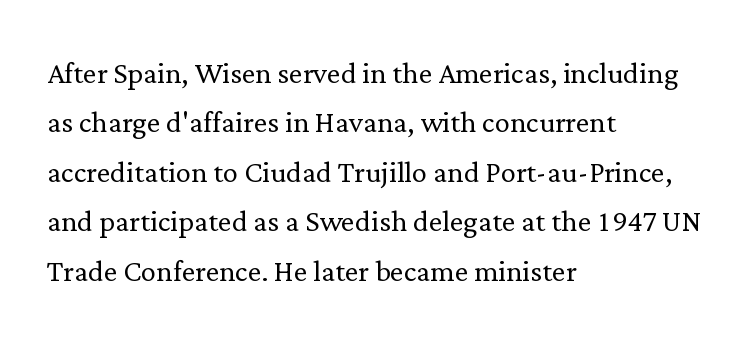
{"serif": "yes", "italic": "no", "bold": "no", "weight": "light", "width": "normal", "stroke_contrast": "low", "x_height": "medium", "monospaced": "no", "underline": "no", "align": "left", "line_spacing": "normal", "line_spacing_ratio": 1.3, "letter_spacing": "normal", "letter_spacing_em": 0.0, "glyph_px": 38}
